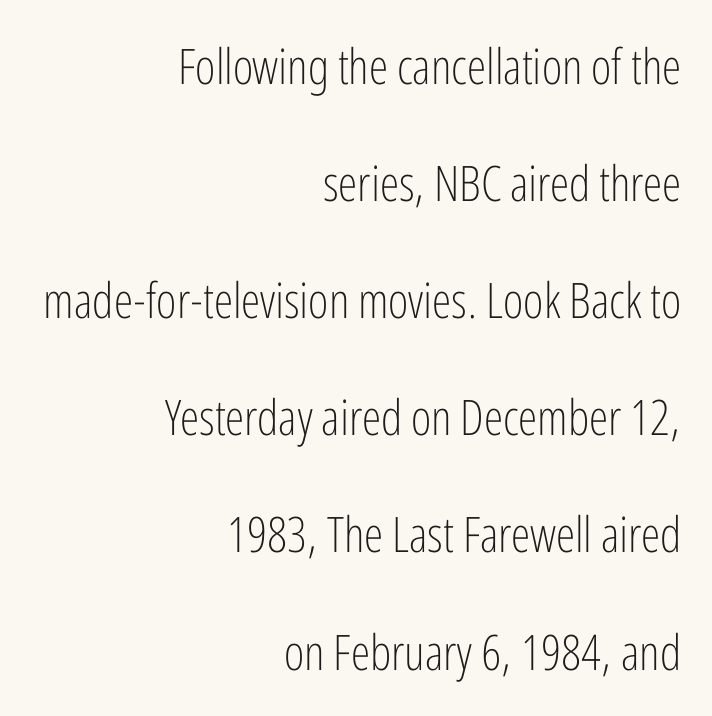
Q: Is the text bold? A: No.
Q: Is the text italic (slanted)? A: No, it is upright.
Q: Is the typeface a serif or a sans-serif typeface? A: Sans-serif.
Q: Is the text underlined? A: No.
Q: How is the paragraph aligned? A: Right-aligned.
Q: Is the spacing between letters normal or unusually wide? A: Normal.
Q: Is the spacing between lines tight, normal or loose? A: Loose.
Q: Width (condensed, normal, or wide)? A: Condensed.
Q: Stroke contrast? A: Low.
Q: x-height? A: Medium.
Q: Monospaced? A: No.
